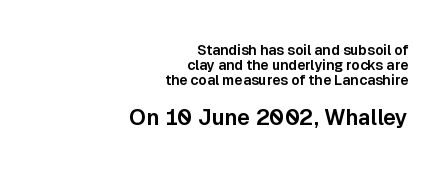
The compositor pushed each line to the right boundary. Check under the words: just untouched page. The lettering stays uniformly vertical, giving the passage a roman look. The passage shown stacks its lines with hardly any gap. The rendering keeps characters at their native spacing.
